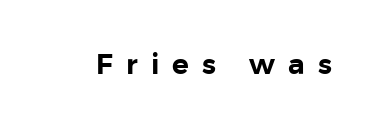
{"serif": "no", "italic": "no", "width": "normal", "stroke_contrast": "low", "x_height": "medium", "monospaced": "no", "underline": "no", "letter_spacing": "wide", "letter_spacing_em": 0.47, "glyph_px": 28}
